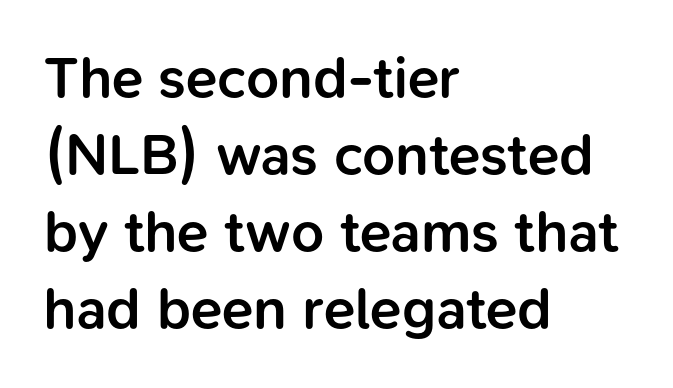
The strip under each line holds only bare page. The font family rendered here belongs to the sans-serif group. Posture: upright roman. Each letter keeps its own natural width here, so spacing adapts to shape. Stems and bowls a touch heavier than normal — semibold. A typesetter would call this leading conventional body-copy spacing.
